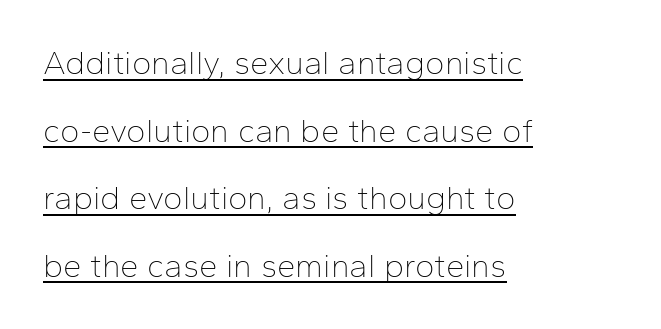
{"serif": "no", "italic": "no", "bold": "no", "weight": "thin", "width": "normal", "stroke_contrast": "low", "x_height": "medium", "monospaced": "no", "underline": "yes", "align": "left", "line_spacing": "loose", "line_spacing_ratio": 2.05, "letter_spacing": "normal", "letter_spacing_em": 0.0, "glyph_px": 33}
